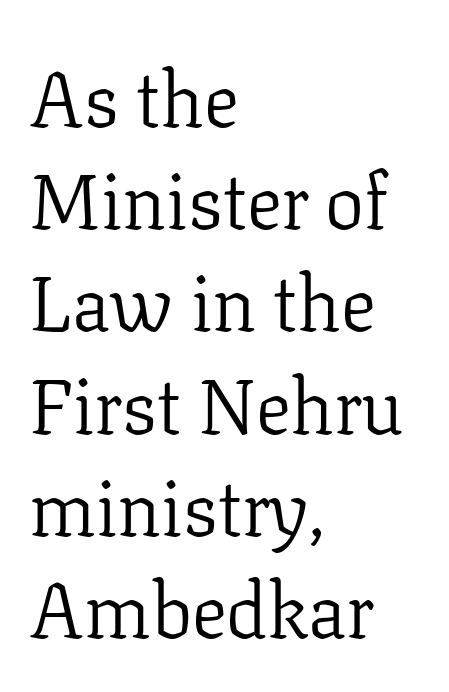
The image shows 78 px light serif type, upright; set left-aligned, normal line spacing (1.31x), normal letter spacing, not underlined; low stroke contrast and a medium x-height.
